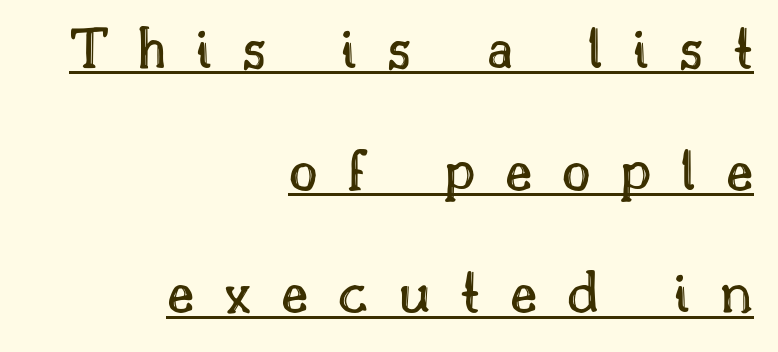
{"italic": "no", "width": "normal", "x_height": "small", "monospaced": "no", "underline": "yes", "align": "right", "line_spacing": "loose", "line_spacing_ratio": 1.97, "letter_spacing": "wide", "letter_spacing_em": 0.48, "glyph_px": 62}
